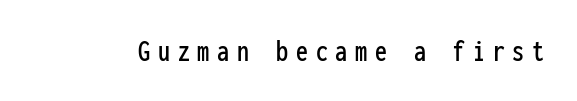
Q: Is the text italic (slanted)? A: No, it is upright.
Q: Is the typeface a serif or a sans-serif typeface? A: Sans-serif.
Q: Is the text underlined? A: No.
Q: Is the spacing between letters normal or unusually wide? A: Unusually wide.
Q: Width (condensed, normal, or wide)? A: Condensed.
Q: Stroke contrast? A: Low.
Q: x-height? A: Medium.
Q: Monospaced? A: Yes.
